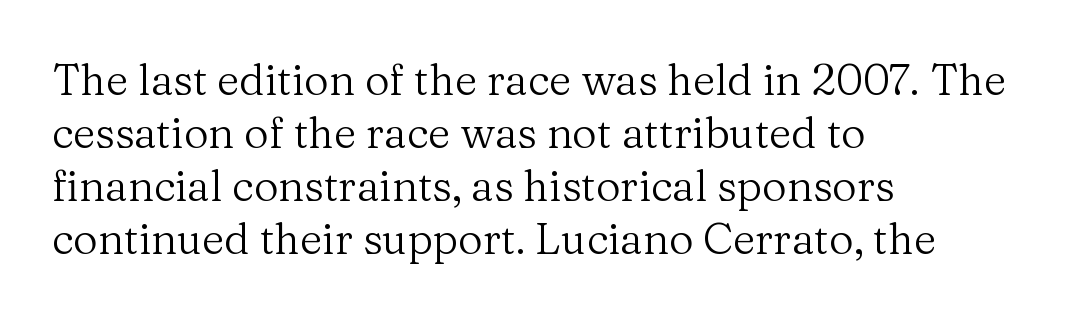
The image shows 43 px regular-weight serif type, upright; set left-aligned, line spacing 1.23x, normal letter spacing, not underlined; medium stroke contrast and a medium x-height.
